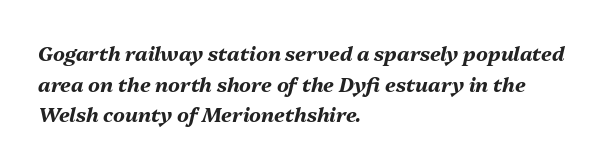
{"italic": "yes", "lean": "right", "slant_degrees": 13, "bold": "yes", "underline": "no", "align": "left", "line_spacing": "normal", "line_spacing_ratio": 1.53, "letter_spacing": "normal", "letter_spacing_em": 0.0, "glyph_px": 20}
